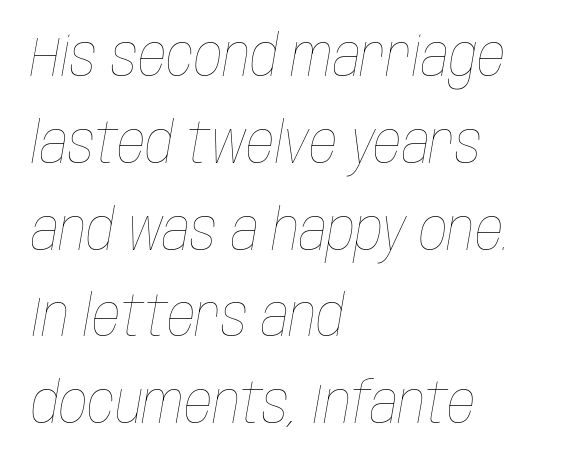
{"italic": "yes", "lean": "right", "slant_degrees": 10, "bold": "no", "weight": "thin", "width": "condensed", "stroke_contrast": "low", "x_height": "large", "monospaced": "no", "underline": "no", "align": "left", "line_spacing": "normal", "line_spacing_ratio": 1.55, "letter_spacing": "normal", "letter_spacing_em": 0.0, "glyph_px": 56}
